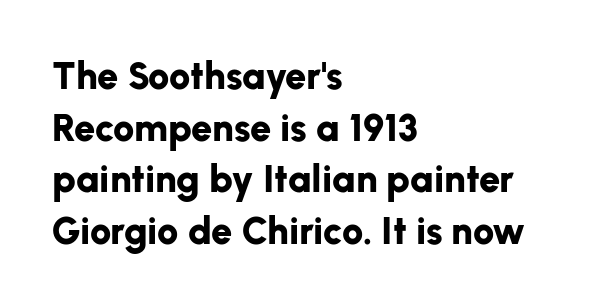
The gap between lines stays unmarked. The type is set solid horizontally, with unmodified tracking. Note: no serifs on the glyphs. Set as a true bold cut, around the 700 mark. A normal amount of white space separates one row of letters from the next.
